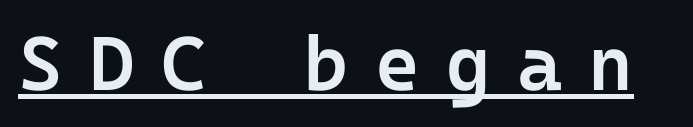
This is the in-between weight designers call semibold or demi. Nothing sits at the stroke ends, so this counts as sans-serif. A typesetter would mark this as roman, not italic. The passage shown has open, widely tracked lettering throughout. A rule runs beneath these lines of type.
